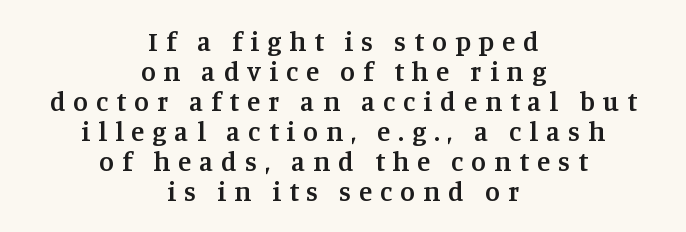
{"italic": "no", "bold": "semi", "underline": "no", "align": "center", "line_spacing": "tight", "line_spacing_ratio": 1.11, "letter_spacing": "wide", "letter_spacing_em": 0.3, "glyph_px": 27}
